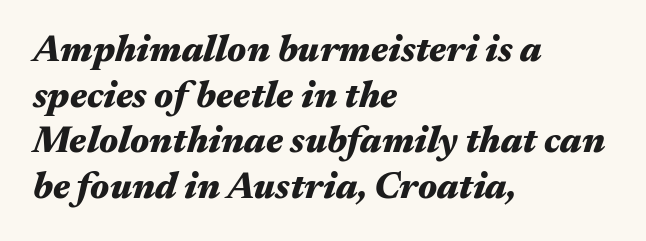
{"italic": "yes", "lean": "right", "slant_degrees": 17, "bold": "yes", "weight": "heavy", "width": "wide", "stroke_contrast": "medium", "x_height": "medium", "monospaced": "no", "underline": "no", "align": "left", "line_spacing_ratio": 1.23, "letter_spacing": "normal", "letter_spacing_em": 0.0, "glyph_px": 37}
